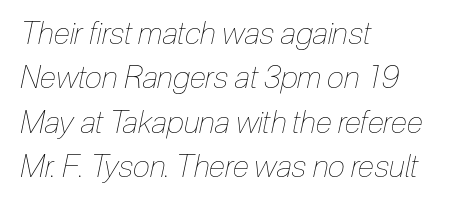
Q: Is the text bold? A: No.
Q: Is the text italic (slanted)? A: Yes, it leans right by about 12 degrees.
Q: Is the text underlined? A: No.
Q: How is the paragraph aligned? A: Left-aligned.
Q: Is the spacing between letters normal or unusually wide? A: Normal.
Q: Is the spacing between lines tight, normal or loose? A: Normal.
Q: Width (condensed, normal, or wide)? A: Condensed.
Q: Stroke contrast? A: Low.
Q: x-height? A: Medium.
Q: Monospaced? A: No.
